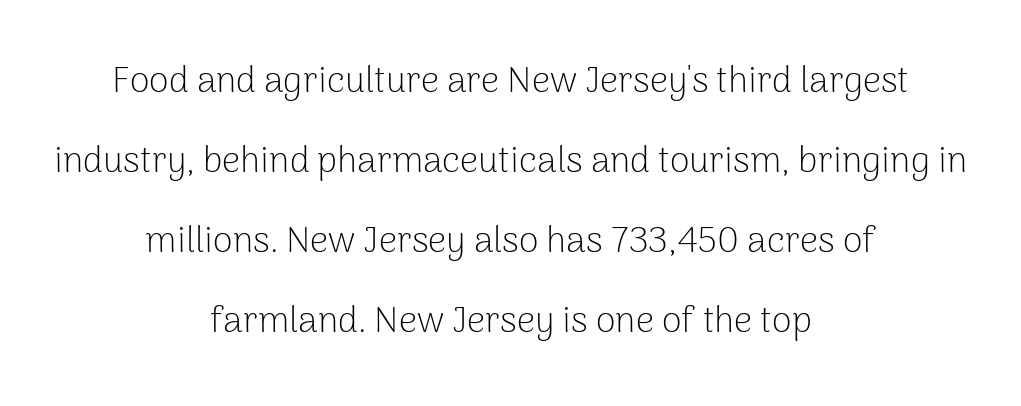
{"serif": "no", "italic": "no", "bold": "no", "weight": "light", "width": "normal", "stroke_contrast": "low", "x_height": "medium", "monospaced": "no", "underline": "no", "align": "center", "line_spacing": "loose", "line_spacing_ratio": 2.22, "letter_spacing": "normal", "letter_spacing_em": 0.0, "glyph_px": 36}
